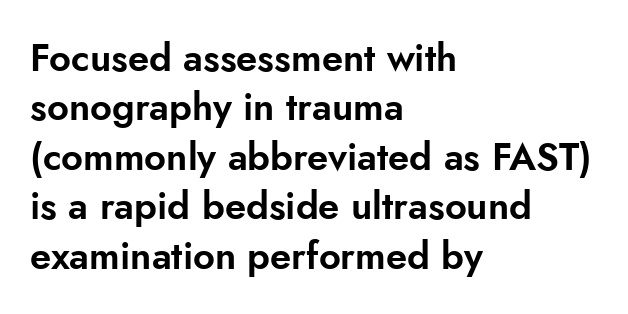
This rendering employs a face without finishing strokes, i.e., a sans-serif. Each letter keeps its own natural width here, so spacing adapts to shape. The ragged edge is on the right, which tells us the setting is flush left. Style check: upright. This sample uses plain, unmodified letter spacing. The space beneath each line is pristine and unruled.
